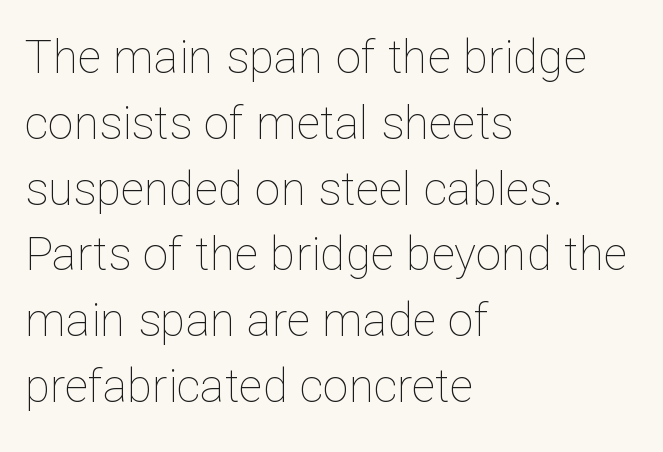
Q: Is the text bold? A: No.
Q: Is the text italic (slanted)? A: No, it is upright.
Q: Is the text underlined? A: No.
Q: How is the paragraph aligned? A: Left-aligned.
Q: Is the spacing between letters normal or unusually wide? A: Normal.
Q: Is the spacing between lines tight, normal or loose? A: Normal.
Q: Width (condensed, normal, or wide)? A: Normal.
Q: Stroke contrast? A: Low.
Q: x-height? A: Medium.
Q: Monospaced? A: No.
